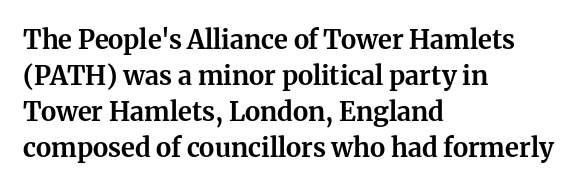
Q: Is the text bold? A: Yes.
Q: Is the text italic (slanted)? A: No, it is upright.
Q: Is the text underlined? A: No.
Q: How is the paragraph aligned? A: Left-aligned.
Q: Is the spacing between letters normal or unusually wide? A: Normal.
Q: Is the spacing between lines tight, normal or loose? A: Normal.
